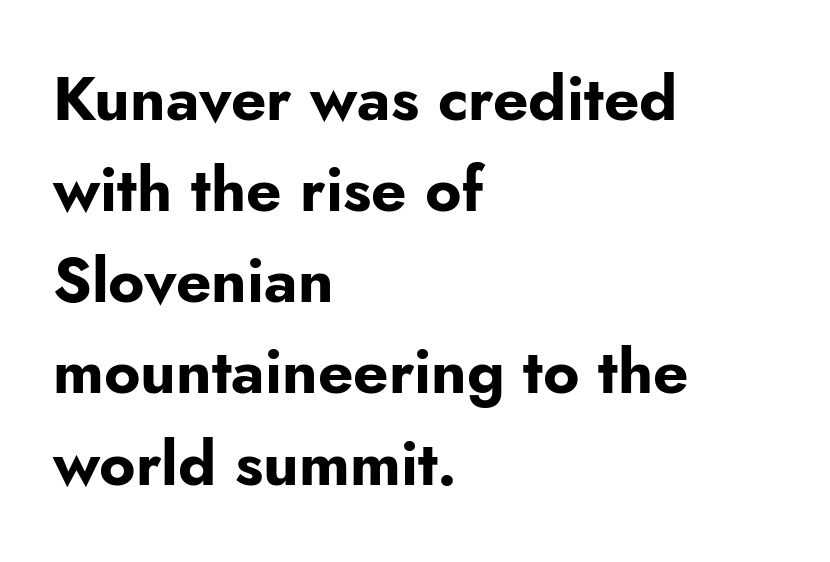
Q: Is the text bold? A: Yes.
Q: Is the text italic (slanted)? A: No, it is upright.
Q: Is the typeface a serif or a sans-serif typeface? A: Sans-serif.
Q: Is the text underlined? A: No.
Q: How is the paragraph aligned? A: Left-aligned.
Q: Is the spacing between letters normal or unusually wide? A: Normal.
Q: Is the spacing between lines tight, normal or loose? A: Normal.
Q: Width (condensed, normal, or wide)? A: Normal.
Q: Stroke contrast? A: Low.
Q: x-height? A: Small.
Q: Monospaced? A: No.
